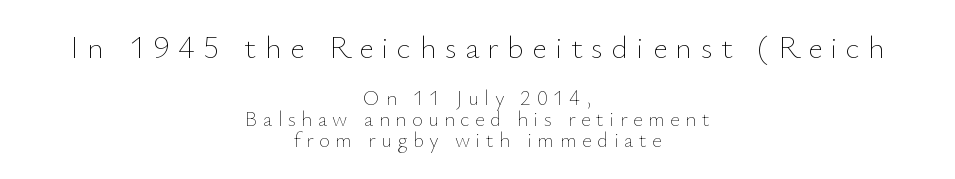
The image shows 32 px thin type, upright; set centered, tight line spacing (1.01x), unusually wide letter spacing (+0.26 em), not underlined; the first (top) block is 1.52x larger; low stroke contrast and a small x-height.
